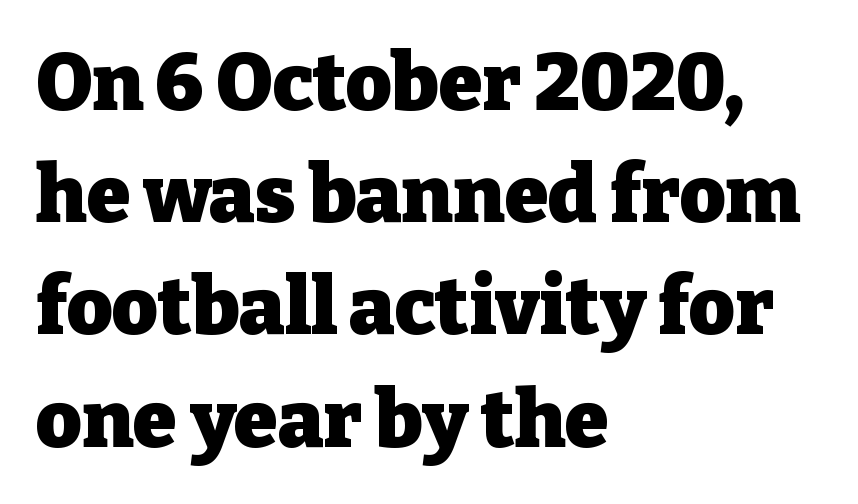
Posture: vertical. Descenders hang freely into open space. The compositor pushed each line to the left boundary. The line-height multiplier appears to be the usual default.
